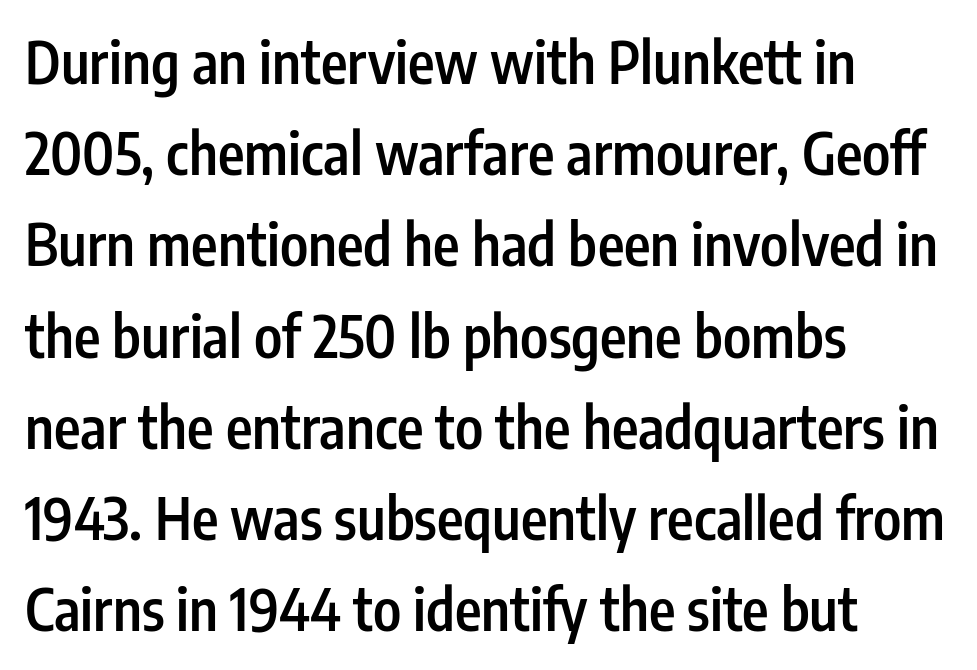
{"serif": "no", "italic": "no", "bold": "semi", "weight": "semibold", "width": "condensed", "stroke_contrast": "low", "x_height": "medium", "monospaced": "no", "underline": "no", "align": "left", "line_spacing": "normal", "line_spacing_ratio": 1.6, "letter_spacing": "normal", "letter_spacing_em": 0.0, "glyph_px": 57}
